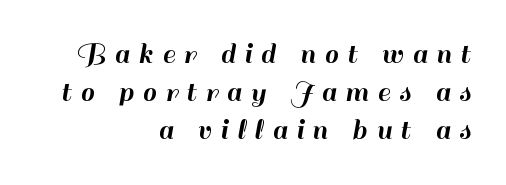
The zone under the glyphs is completely vacant. This sample uses expanded letter spacing, leaving extra air between glyphs. Alignment: flush right.
